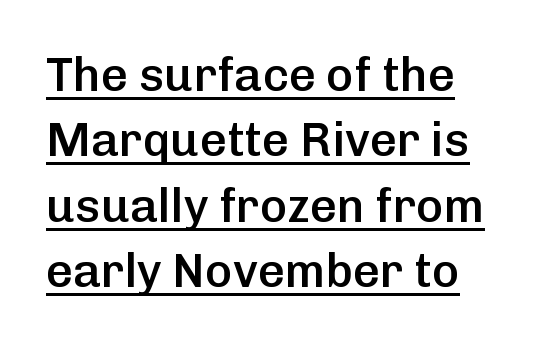
The image shows 47 px semibold sans-serif type, upright; set normal line spacing (1.39x), normal letter spacing, underlined; low stroke contrast and a medium x-height.
